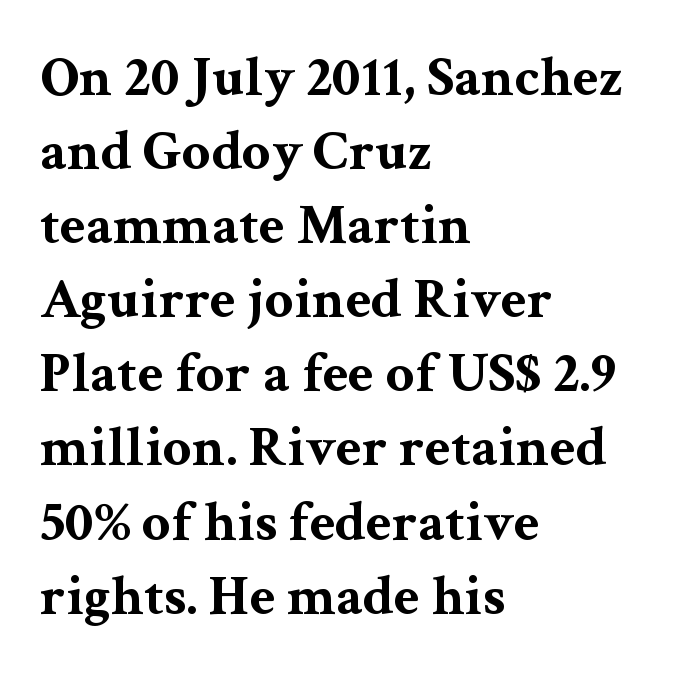
{"serif": "yes", "italic": "no", "bold": "yes", "weight": "bold", "width": "wide", "stroke_contrast": "medium", "x_height": "medium", "monospaced": "no", "underline": "no", "align": "left", "line_spacing": "normal", "line_spacing_ratio": 1.3, "letter_spacing": "normal", "letter_spacing_em": 0.0, "glyph_px": 57}
